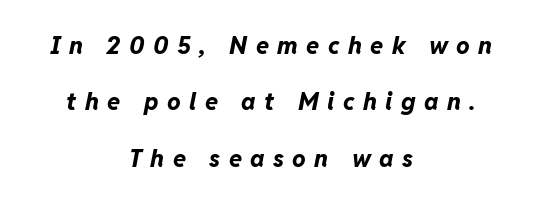
The image shows 24 px bold type, italic (leaning right); set centered, loose line spacing (2.35x), unusually wide letter spacing (+0.35 em), not underlined.
